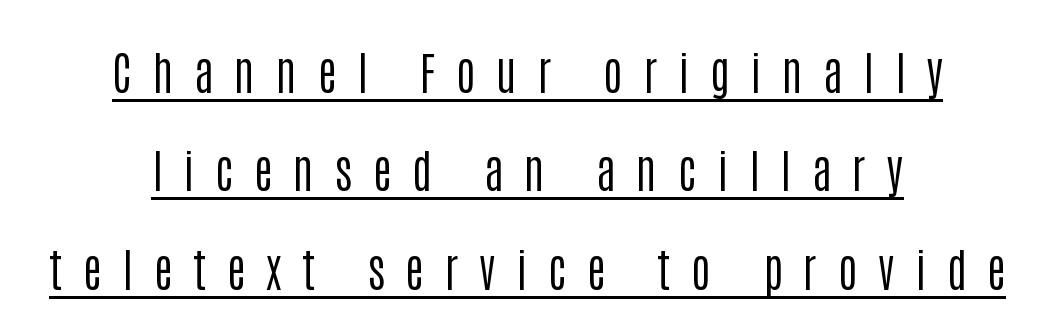
The image shows 46 px regular-weight, condensed sans-serif type, upright; set centered, loose line spacing (2.14x), unusually wide letter spacing (+0.45 em), underlined; low stroke contrast and a large x-height.
